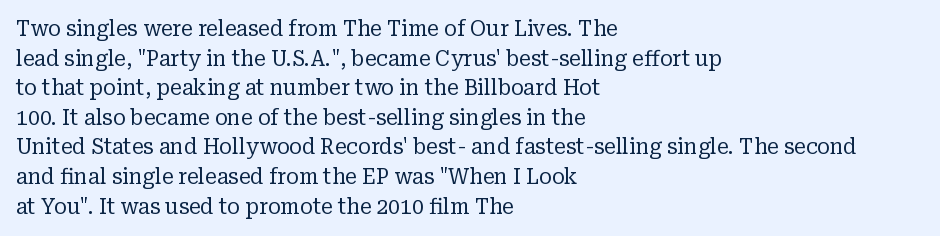
{"italic": "no", "bold": "no", "underline": "no", "align": "left", "line_spacing": "normal", "line_spacing_ratio": 1.41, "letter_spacing": "normal", "letter_spacing_em": 0.0, "glyph_px": 21}
